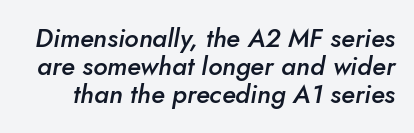
Q: Is the text bold? A: Semi-bold.
Q: Is the text italic (slanted)? A: Yes, it leans right by about 10 degrees.
Q: Is the text underlined? A: No.
Q: Is the spacing between letters normal or unusually wide? A: Normal.
Q: Is the spacing between lines tight, normal or loose? A: Tight.
